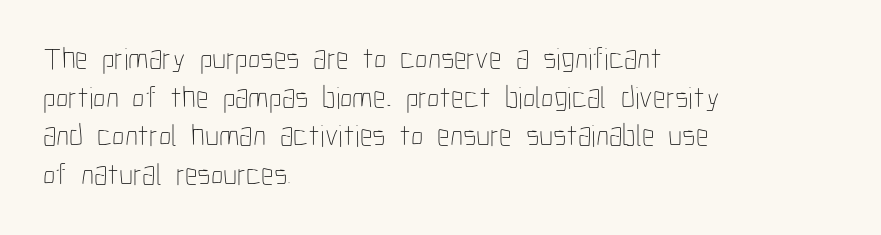
Q: Is the text bold? A: No.
Q: Is the text italic (slanted)? A: No, it is upright.
Q: Is the text underlined? A: No.
Q: How is the paragraph aligned? A: Left-aligned.
Q: Is the spacing between letters normal or unusually wide? A: Normal.
Q: Is the spacing between lines tight, normal or loose? A: Normal.
Q: Width (condensed, normal, or wide)? A: Condensed.
Q: Stroke contrast? A: Low.
Q: x-height? A: Medium.
Q: Monospaced? A: No.
